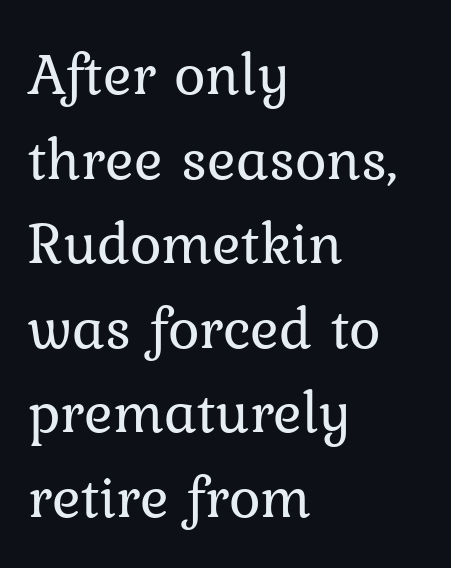
The image shows 60 px regular-weight serif type, upright; set left-aligned, normal line spacing (1.41x), normal letter spacing, not underlined; low stroke contrast and a medium x-height.
